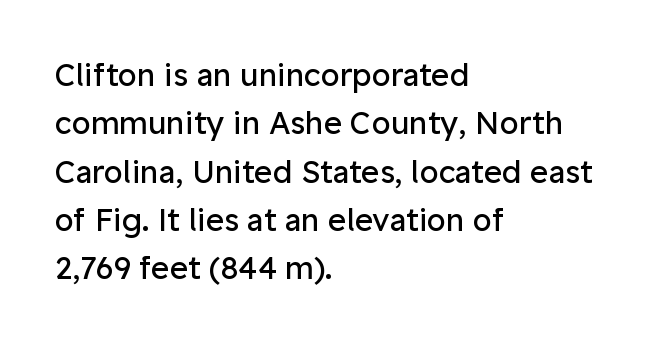
{"serif": "no", "italic": "no", "bold": "no", "weight": "regular", "width": "normal", "stroke_contrast": "low", "x_height": "medium", "monospaced": "no", "underline": "no", "align": "left", "line_spacing": "normal", "line_spacing_ratio": 1.56, "letter_spacing": "normal", "letter_spacing_em": 0.0, "glyph_px": 31}
